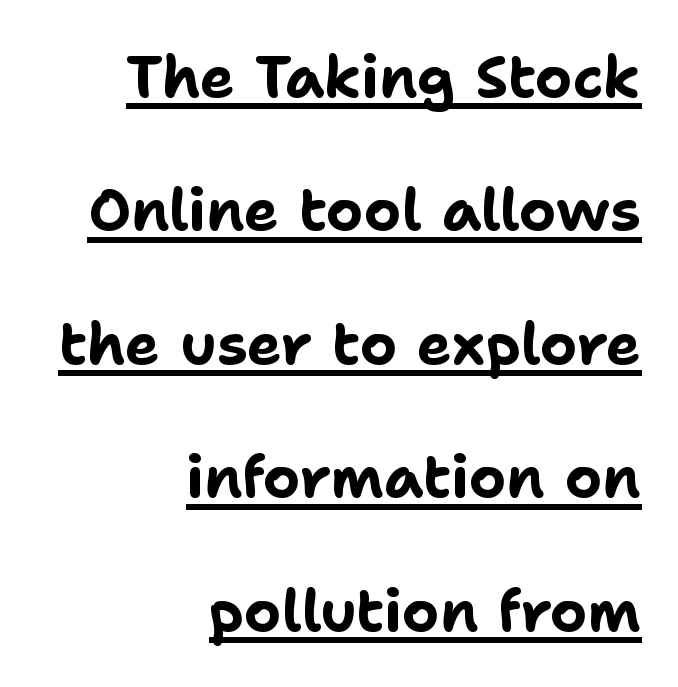
Q: Is the text bold? A: Yes.
Q: Is the text italic (slanted)? A: No, it is upright.
Q: Is the typeface a serif or a sans-serif typeface? A: Sans-serif.
Q: Is the text underlined? A: Yes.
Q: How is the paragraph aligned? A: Right-aligned.
Q: Is the spacing between letters normal or unusually wide? A: Normal.
Q: Is the spacing between lines tight, normal or loose? A: Loose.
Q: Width (condensed, normal, or wide)? A: Normal.
Q: Stroke contrast? A: Low.
Q: x-height? A: Medium.
Q: Monospaced? A: No.
